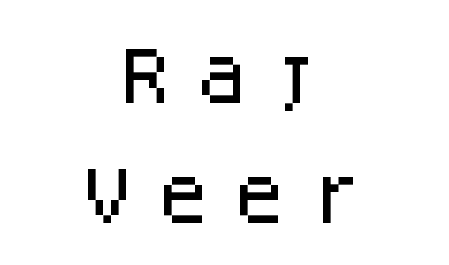
Q: Is the text italic (slanted)? A: No, it is upright.
Q: Is the typeface a serif or a sans-serif typeface? A: Sans-serif.
Q: Is the text underlined? A: No.
Q: How is the paragraph aligned? A: Centered.
Q: Is the spacing between letters normal or unusually wide? A: Unusually wide.
Q: Is the spacing between lines tight, normal or loose? A: Loose.
Q: Width (condensed, normal, or wide)? A: Normal.
Q: Stroke contrast? A: Low.
Q: x-height? A: Large.
Q: Monospaced? A: Yes.
